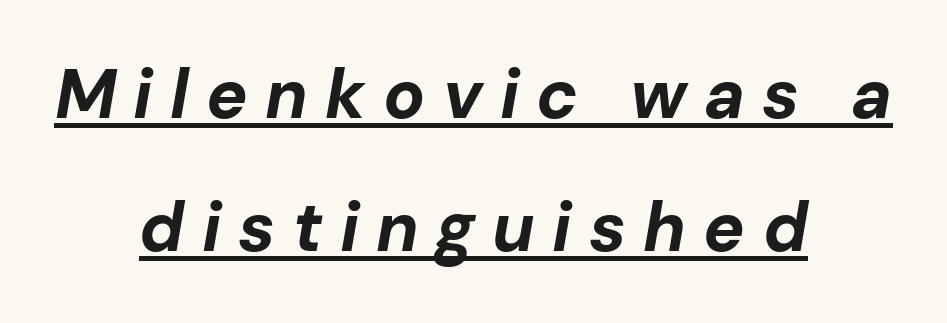
{"italic": "yes", "lean": "right", "slant_degrees": 10, "bold": "yes", "weight": "bold", "width": "normal", "stroke_contrast": "low", "x_height": "medium", "monospaced": "no", "underline": "yes", "align": "center", "line_spacing": "loose", "line_spacing_ratio": 1.93, "letter_spacing": "wide", "letter_spacing_em": 0.25, "glyph_px": 69}
